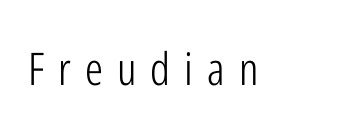
Q: Is the text bold? A: No.
Q: Is the text italic (slanted)? A: No, it is upright.
Q: Is the typeface a serif or a sans-serif typeface? A: Sans-serif.
Q: Is the text underlined? A: No.
Q: Is the spacing between letters normal or unusually wide? A: Unusually wide.
Q: Width (condensed, normal, or wide)? A: Condensed.
Q: Stroke contrast? A: Low.
Q: x-height? A: Medium.
Q: Monospaced? A: No.
